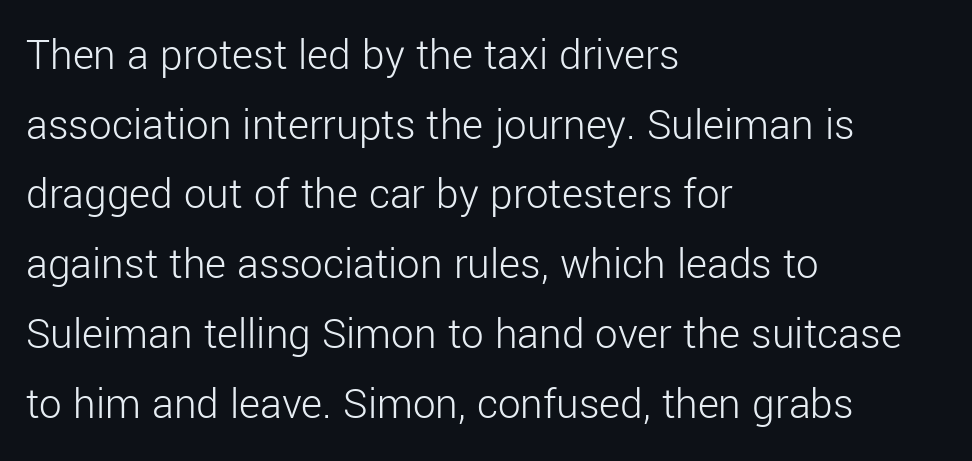
Is the letter spacing exaggerated? No — it looks like the ordinary default. Which margin do the lines hug? The left one — the right edge is uneven. Are there feet on the stems? There aren't — it's a sans. The strokes are not fattened; the text isn't bold. Does the lettering tilt? It doesn't — this is upright.
